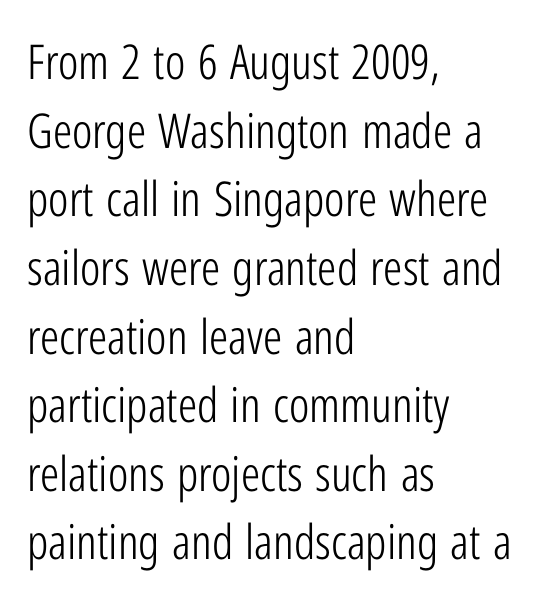
The image shows 48 px light, condensed sans-serif type, upright; set left-aligned, normal line spacing (1.43x), normal letter spacing, not underlined; low stroke contrast and a medium x-height.
